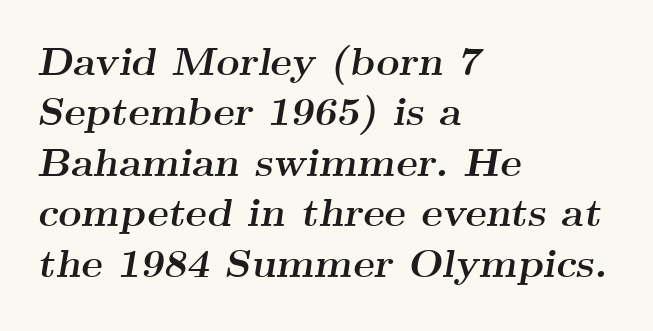
The image shows 40 px semibold, wide serif type, italic (leaning right); set left-aligned, normal line spacing (1.26x), normal letter spacing, not underlined; medium stroke contrast and a small x-height.
